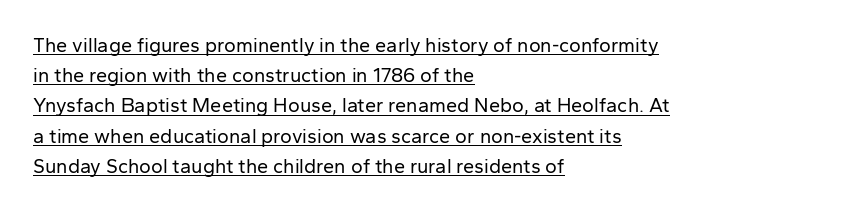
{"italic": "no", "bold": "no", "underline": "yes", "align": "left", "line_spacing": "normal", "line_spacing_ratio": 1.51, "letter_spacing": "normal", "letter_spacing_em": 0.0, "glyph_px": 20}
